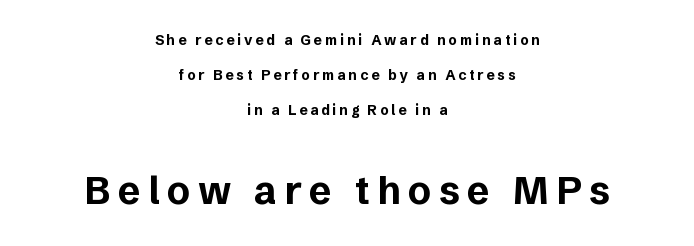
{"serif": "no", "italic": "no", "bold": "yes", "weight": "bold", "width": "normal", "stroke_contrast": "low", "x_height": "medium", "monospaced": "no", "underline": "no", "align": "center", "line_spacing": "loose", "line_spacing_ratio": 2.5, "letter_spacing": "wide", "letter_spacing_em": 0.2, "larger_block": "second", "size_ratio": 2.71, "glyph_px": 38}
